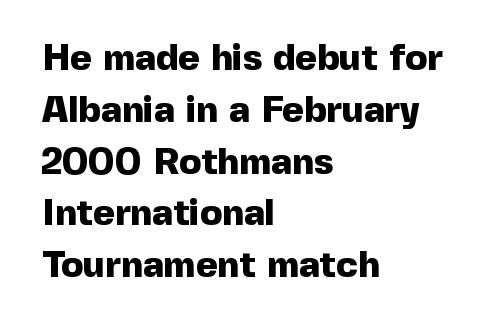
The image shows 37 px heavy sans-serif type, upright; set left-aligned, normal line spacing (1.4x), normal letter spacing, not underlined; a medium x-height.
